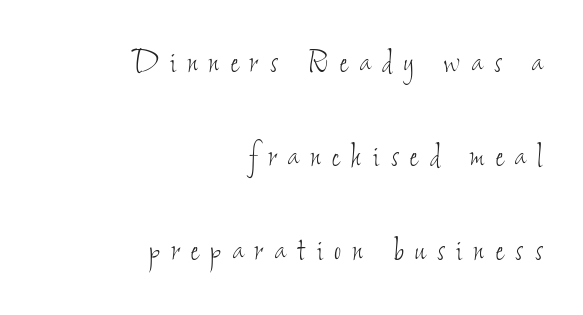
The foot of each line stays bare and open. This sample uses expanded letter spacing, leaving extra air between glyphs. Horizontal alignment here is rightward, an uncommon choice for prose. One glance says open: line gaps are wider than usual. No chunkiness to these letters — they're not bold. Varying glyph widths throughout — classic text-font behaviour.
